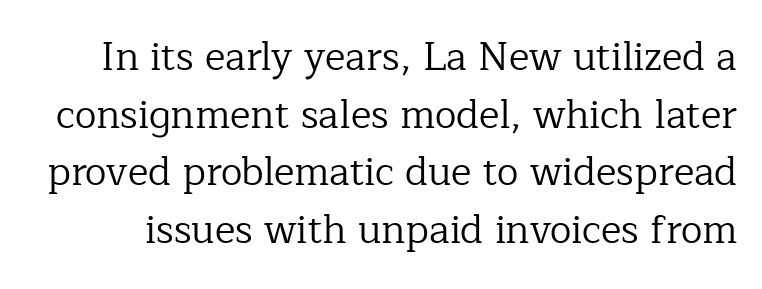
{"serif": "yes", "italic": "no", "bold": "no", "weight": "regular", "width": "normal", "stroke_contrast": "low", "x_height": "medium", "monospaced": "no", "underline": "no", "line_spacing": "normal", "line_spacing_ratio": 1.48, "letter_spacing": "normal", "letter_spacing_em": 0.0, "glyph_px": 39}
